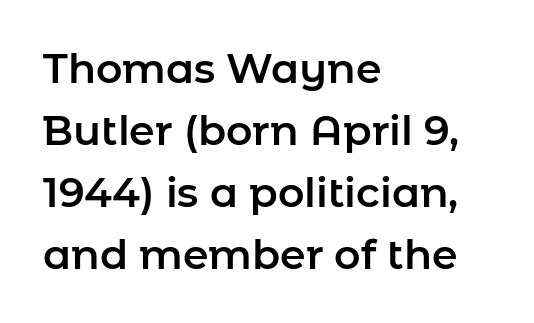
How are the letters spaced? Ordinarily, with no added tracking. A typesetter would call this leading conventional body-copy spacing. Just letters on the line, the space beneath them empty. The face used here is a sans, in the tradition of grotesques and geometrics. The passage shown is typed in a proportional face where columns would drift. Posture: straight, roman, zero tilt.
